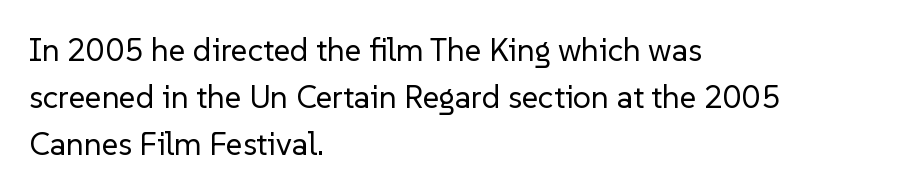
{"serif": "no", "italic": "no", "bold": "no", "weight": "regular", "width": "normal", "stroke_contrast": "low", "x_height": "medium", "monospaced": "no", "underline": "no", "align": "left", "line_spacing": "normal", "line_spacing_ratio": 1.47, "letter_spacing": "normal", "letter_spacing_em": 0.0, "glyph_px": 32}
